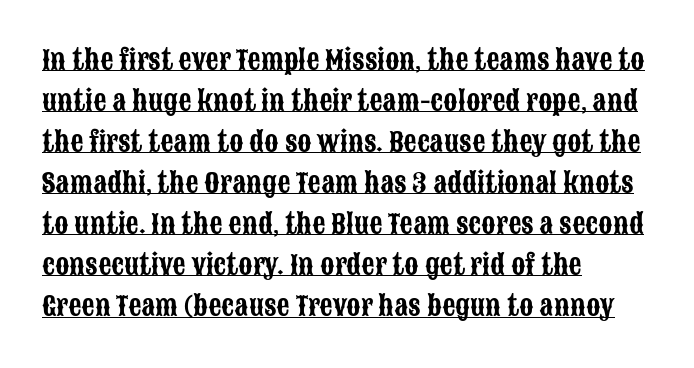
Q: Is the text italic (slanted)? A: No, it is upright.
Q: Is the text underlined? A: Yes.
Q: How is the paragraph aligned? A: Left-aligned.
Q: Is the spacing between letters normal or unusually wide? A: Normal.
Q: Is the spacing between lines tight, normal or loose? A: Normal.
